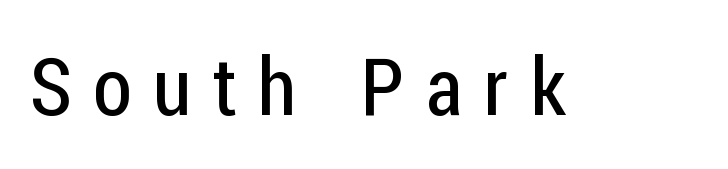
{"serif": "no", "italic": "no", "bold": "no", "weight": "regular", "width": "condensed", "stroke_contrast": "low", "x_height": "medium", "monospaced": "no", "underline": "no", "letter_spacing": "wide", "letter_spacing_em": 0.27, "glyph_px": 79}
